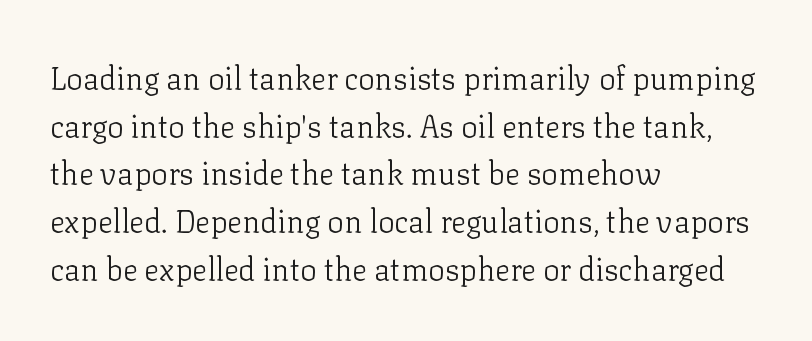
Q: Is the text bold? A: No.
Q: Is the text italic (slanted)? A: No, it is upright.
Q: Is the typeface a serif or a sans-serif typeface? A: Serif.
Q: Is the text underlined? A: No.
Q: How is the paragraph aligned? A: Left-aligned.
Q: Is the spacing between letters normal or unusually wide? A: Normal.
Q: Is the spacing between lines tight, normal or loose? A: Normal.
Q: Width (condensed, normal, or wide)? A: Normal.
Q: Stroke contrast? A: Low.
Q: x-height? A: Medium.
Q: Monospaced? A: No.
